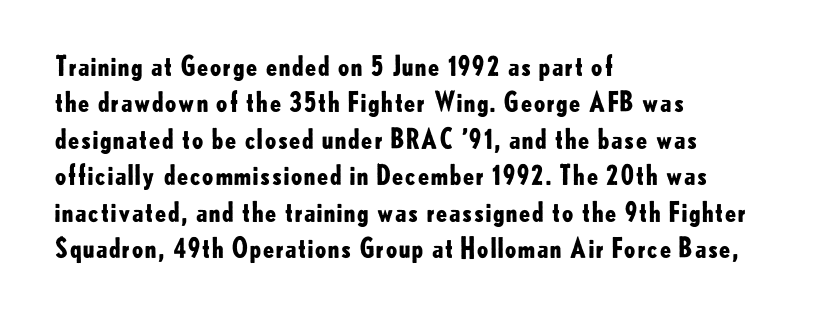
Q: Is the text bold? A: Yes.
Q: Is the text italic (slanted)? A: No, it is upright.
Q: Is the text underlined? A: No.
Q: How is the paragraph aligned? A: Left-aligned.
Q: Is the spacing between letters normal or unusually wide? A: Normal.
Q: Is the spacing between lines tight, normal or loose? A: Normal.
